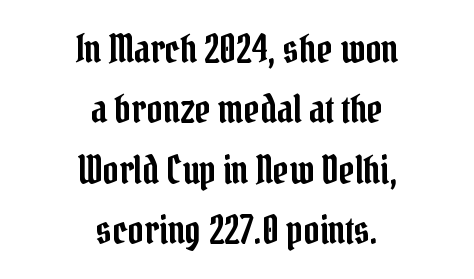
The image shows 39 px condensed serif type, upright; set centered, normal line spacing (1.55x), normal letter spacing, not underlined; low stroke contrast and a medium x-height.
